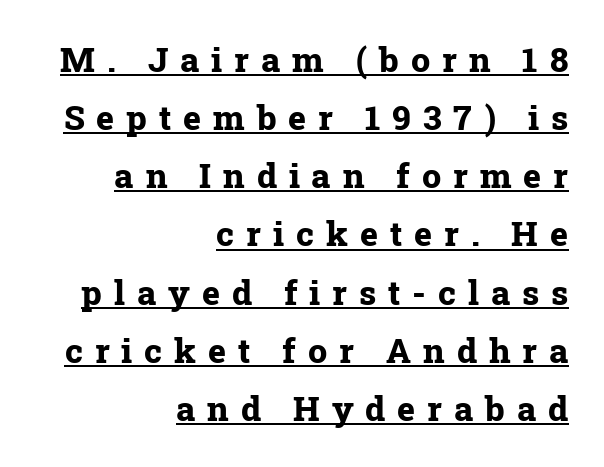
The image shows 34 px bold serif type, upright; set right-aligned, line spacing 1.71x, unusually wide letter spacing (+0.35 em), underlined; low stroke contrast and a medium x-height.
